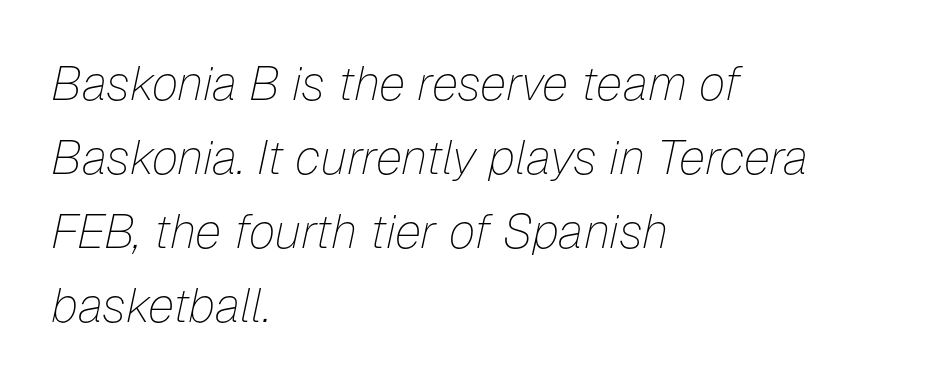
The image shows 48 px thin type, italic (leaning right); set left-aligned, normal line spacing (1.54x), normal letter spacing, not underlined; low stroke contrast and a medium x-height.
